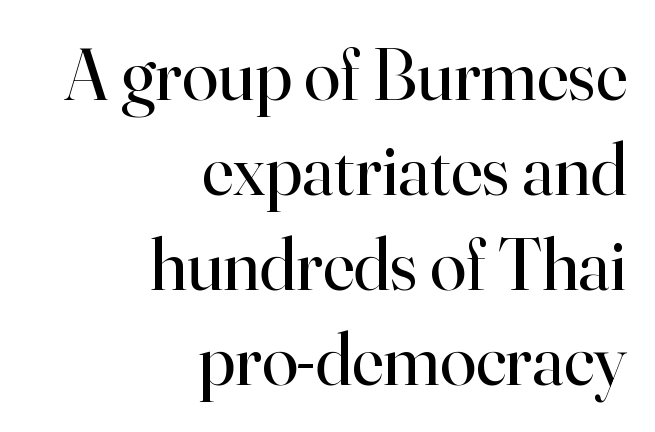
Q: Is the text bold? A: No.
Q: Is the text italic (slanted)? A: No, it is upright.
Q: Is the typeface a serif or a sans-serif typeface? A: Serif.
Q: Is the text underlined? A: No.
Q: How is the paragraph aligned? A: Right-aligned.
Q: Is the spacing between letters normal or unusually wide? A: Normal.
Q: Is the spacing between lines tight, normal or loose? A: Normal.
Q: Width (condensed, normal, or wide)? A: Normal.
Q: Stroke contrast? A: High.
Q: x-height? A: Small.
Q: Monospaced? A: No.
